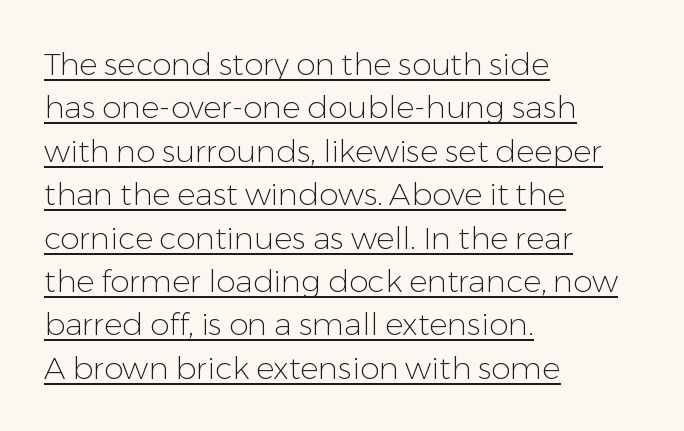
Q: Is the text bold? A: No.
Q: Is the text italic (slanted)? A: No, it is upright.
Q: Is the typeface a serif or a sans-serif typeface? A: Sans-serif.
Q: Is the text underlined? A: Yes.
Q: How is the paragraph aligned? A: Left-aligned.
Q: Is the spacing between letters normal or unusually wide? A: Normal.
Q: Is the spacing between lines tight, normal or loose? A: Normal.
Q: Width (condensed, normal, or wide)? A: Normal.
Q: Stroke contrast? A: Low.
Q: x-height? A: Medium.
Q: Monospaced? A: No.
